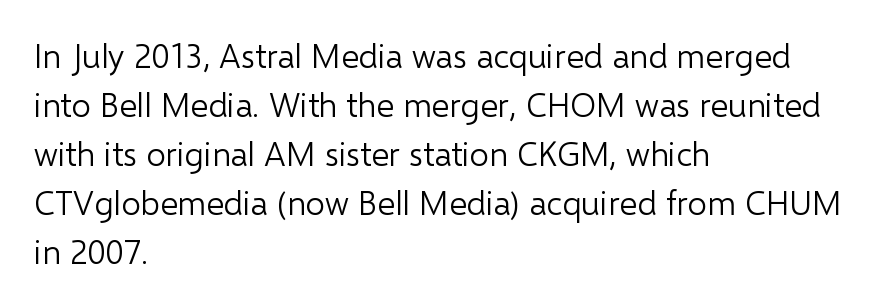
{"serif": "no", "italic": "no", "bold": "no", "weight": "light", "width": "normal", "stroke_contrast": "low", "x_height": "medium", "monospaced": "no", "underline": "no", "align": "left", "line_spacing": "normal", "line_spacing_ratio": 1.44, "letter_spacing": "normal", "letter_spacing_em": 0.0, "glyph_px": 34}
